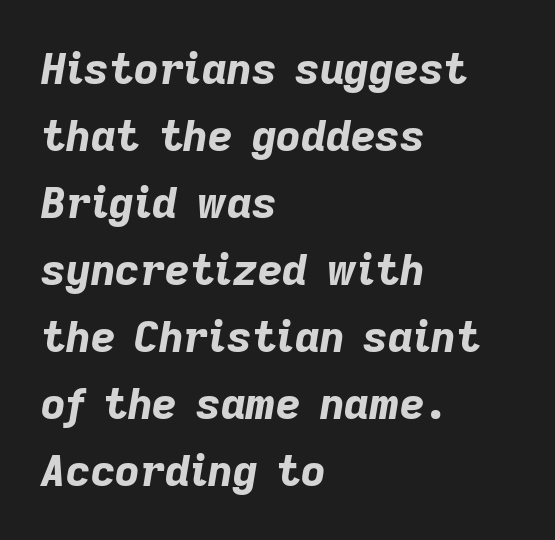
The image shows 43 px bold type, italic (leaning right); set left-aligned, normal line spacing (1.56x), normal letter spacing, not underlined; low stroke contrast and a medium x-height.
